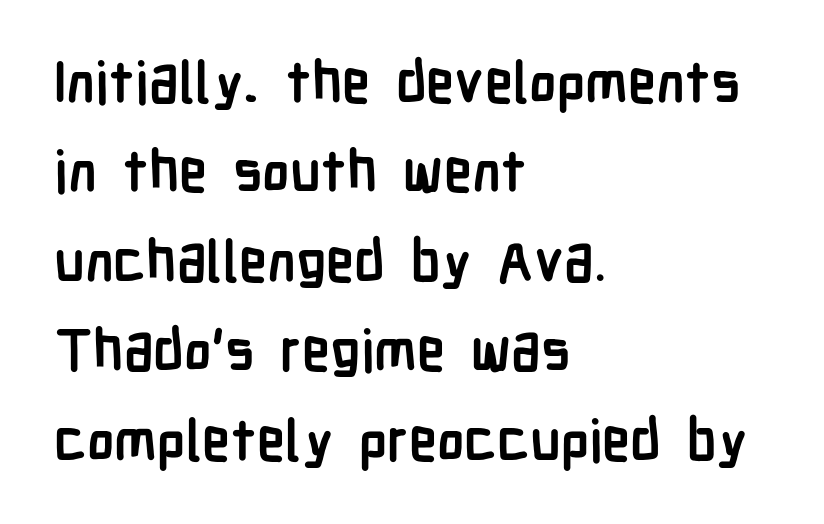
The image shows 57 px semibold, condensed sans-serif type, upright; set left-aligned, normal line spacing (1.57x), normal letter spacing, not underlined; low stroke contrast and a medium x-height.
